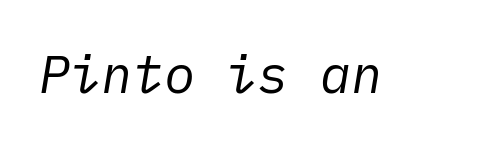
Bold? No — there's no thickening of the strokes. Unmarked baselines from the first word to the last. Observe the ordinary spacing: letters are neighbours, not strangers. A typesetter would mark this as italic.
